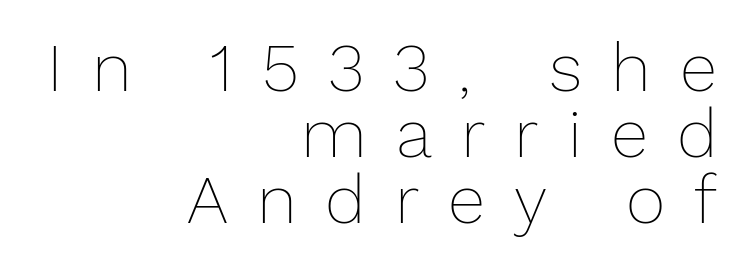
The image shows 68 px thin type, upright; set right-aligned, tight line spacing (0.97x), unusually wide letter spacing (+0.43 em), not underlined; low stroke contrast and a medium x-height.
